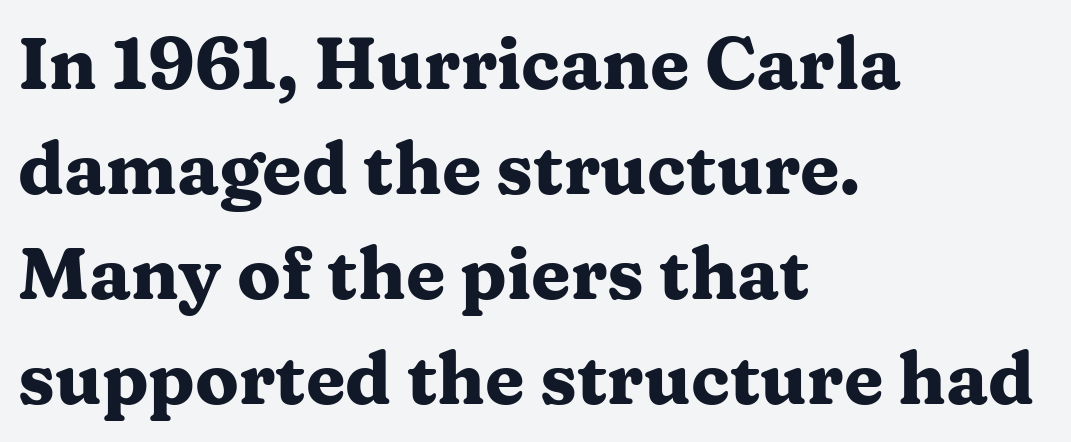
{"serif": "yes", "italic": "no", "bold": "yes", "weight": "heavy", "width": "wide", "stroke_contrast": "medium", "x_height": "medium", "monospaced": "no", "underline": "no", "align": "left", "line_spacing": "normal", "line_spacing_ratio": 1.46, "letter_spacing": "normal", "letter_spacing_em": 0.0, "glyph_px": 72}
